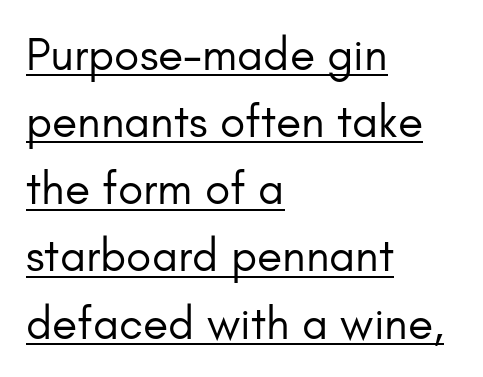
The image shows 46 px regular-weight sans-serif type, upright; set left-aligned, normal line spacing (1.46x), normal letter spacing, underlined; low stroke contrast and a small x-height.
